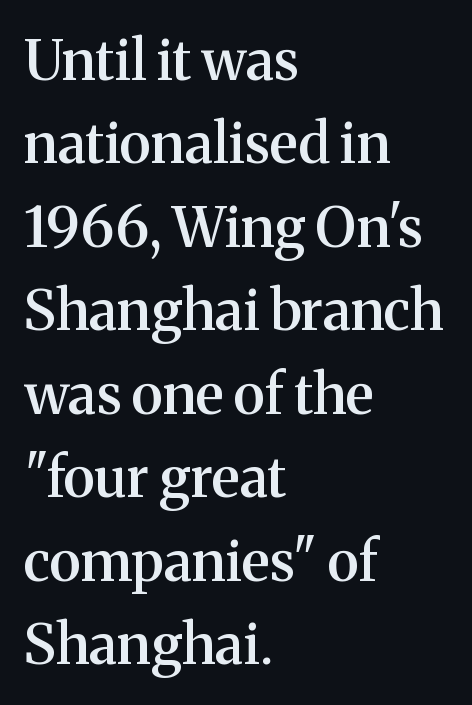
{"serif": "yes", "italic": "no", "bold": "semi", "weight": "semibold", "width": "normal", "stroke_contrast": "medium", "x_height": "medium", "monospaced": "no", "underline": "no", "align": "left", "line_spacing": "normal", "line_spacing_ratio": 1.49, "letter_spacing": "normal", "letter_spacing_em": 0.0, "glyph_px": 56}
